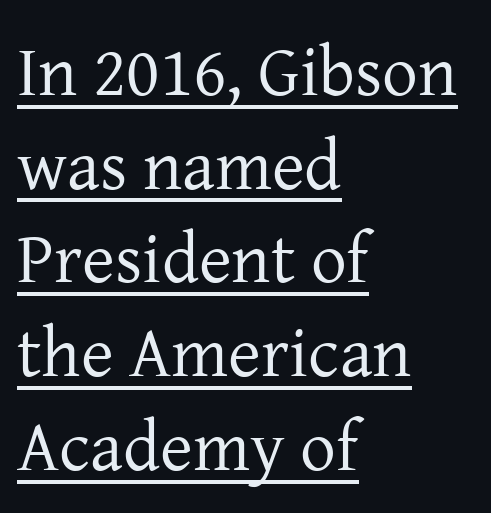
The passage shown stacks its lines at a standard gap. Every word sits above its own underline. Weight class: somewhere from thin through regular. Unlike italic type, these characters show no tilt at all. What stands out about the letter spacing? Nothing — it is the standard amount. Check where the strokes stop: tiny serifs finish them off.
